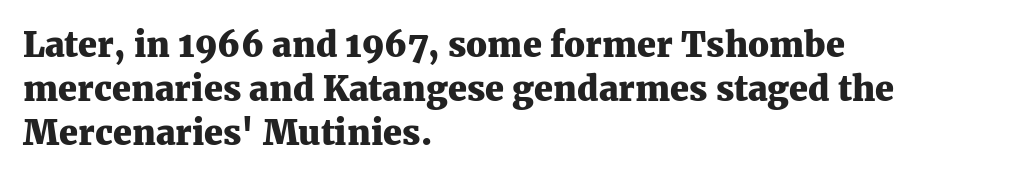
The image shows 34 px heavy serif type, upright; set left-aligned, normal line spacing (1.29x), normal letter spacing, not underlined; medium stroke contrast and a medium x-height.
